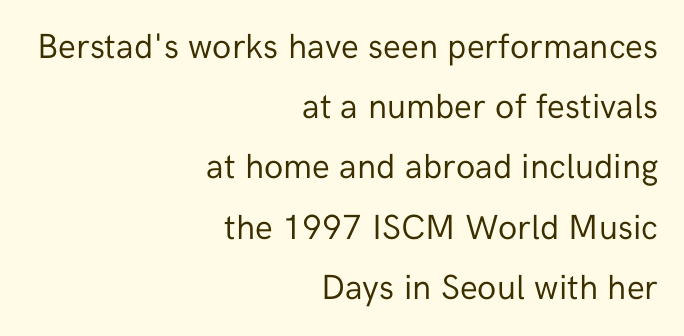
Q: Is the text bold? A: No.
Q: Is the text italic (slanted)? A: No, it is upright.
Q: Is the typeface a serif or a sans-serif typeface? A: Sans-serif.
Q: Is the text underlined? A: No.
Q: How is the paragraph aligned? A: Right-aligned.
Q: Is the spacing between letters normal or unusually wide? A: Normal.
Q: Width (condensed, normal, or wide)? A: Normal.
Q: Stroke contrast? A: Low.
Q: x-height? A: Medium.
Q: Monospaced? A: No.
